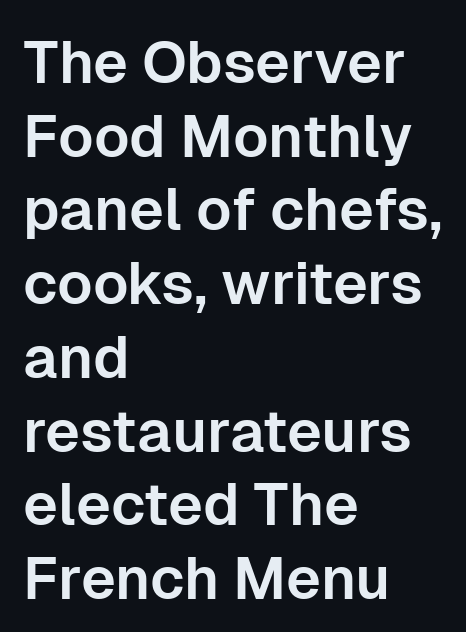
The letters carry no serifs — their stems end cleanly without finishing strokes. The vertical gap from one line to the next is medium. Which margin do the lines hug? The left one — the right edge is uneven. The passage shown is typed in a proportional face where columns would drift. The specimen omits any rule beneath the text block's lines. Nobody touched the tracking dial on this one.
